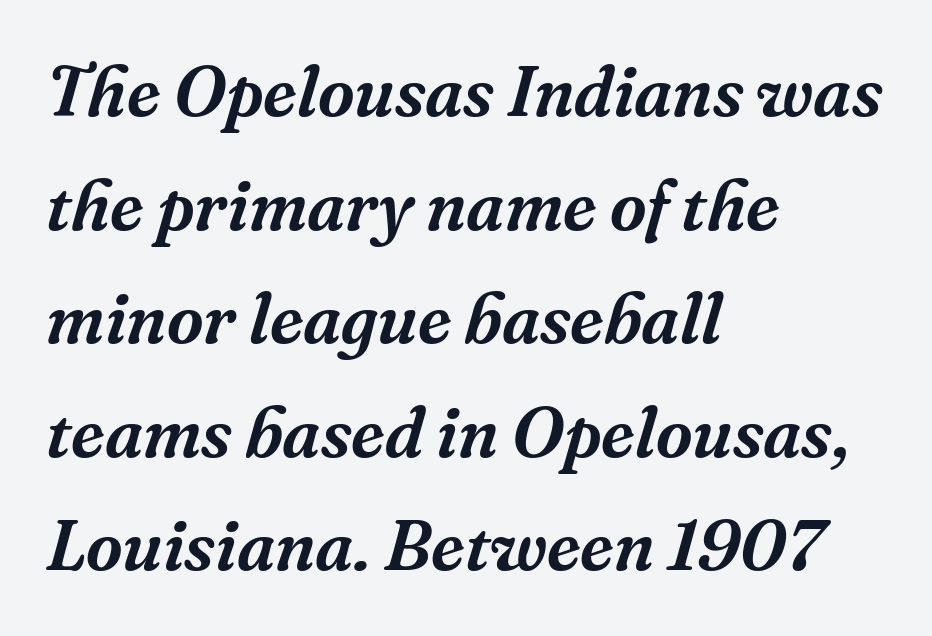
Tall strokes in this sample are angled rather than plumb. Honestly, the letter spacing is just normal — you wouldn't notice it. A normal amount of white space separates one row of letters from the next. Underline: absent. A typesetter would call this proportional, since set widths differ per character.
